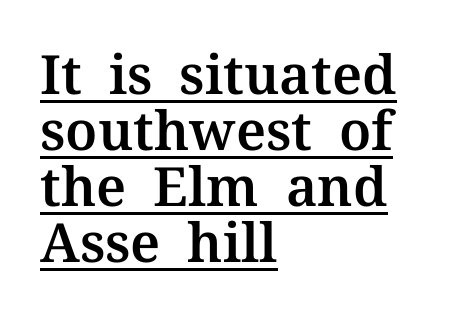
Q: Is the text italic (slanted)? A: No, it is upright.
Q: Is the typeface a serif or a sans-serif typeface? A: Serif.
Q: Is the text underlined? A: Yes.
Q: How is the paragraph aligned? A: Left-aligned.
Q: Is the spacing between letters normal or unusually wide? A: Normal.
Q: Is the spacing between lines tight, normal or loose? A: Tight.
Q: Width (condensed, normal, or wide)? A: Normal.
Q: Stroke contrast? A: Medium.
Q: x-height? A: Medium.
Q: Monospaced? A: No.
